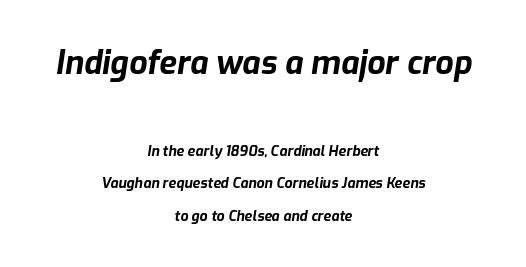
Q: Is the text bold? A: Yes.
Q: Is the text italic (slanted)? A: Yes, it leans right by about 9 degrees.
Q: Is the text underlined? A: No.
Q: How is the paragraph aligned? A: Centered.
Q: Is the spacing between letters normal or unusually wide? A: Normal.
Q: Is the spacing between lines tight, normal or loose? A: Loose.
Q: Which block of text is set in a larger size, the first (top) or the second (bottom)? A: The first (top) one.
Q: Width (condensed, normal, or wide)? A: Normal.
Q: Stroke contrast? A: Low.
Q: x-height? A: Medium.
Q: Monospaced? A: No.
